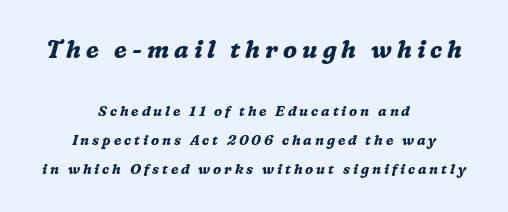
The rag falls on both sides of this text block equally. Between one letter and the next there's a generous, obvious gap. Typesetter's note — upper block bumped up in size, lower block left smaller. The text carries the slant typical of an italic or oblique font.
